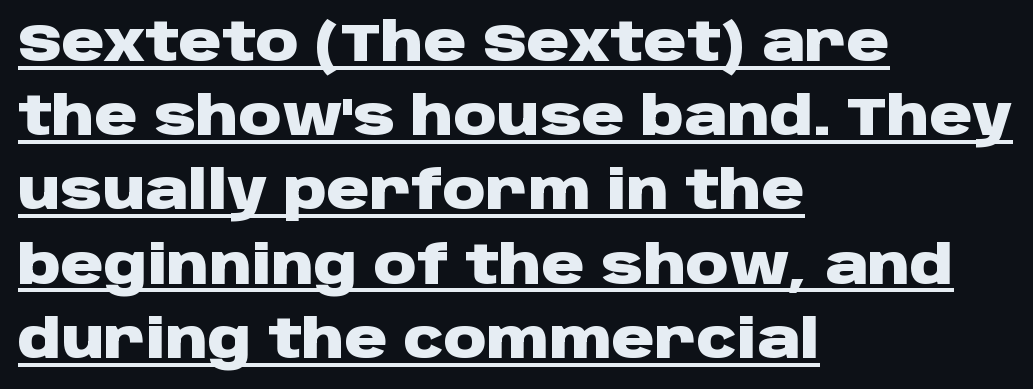
Is there much room between lines? A standard amount, neither cramped nor airy. Characters follow at the spacing the type designer built in. A continuous stroke trails under the words, as in a hyperlink. Line starts are locked; line ends wander. Here the designer chose a conventional face with non-uniform glyph widths. Weight check: bold — yes, fully.
